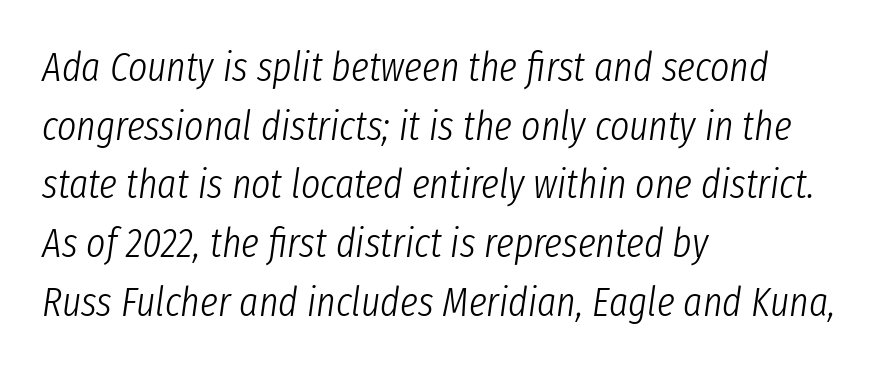
The axis of the letterforms is tilted away from vertical. The line texture is even and compact thanks to regular tracking. The weight tops out at a normal text grade. Proportional: the letters do not fall into vertical columns. Leading: standard.
